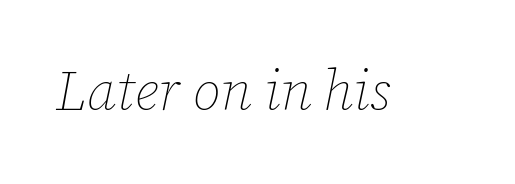
{"italic": "yes", "lean": "right", "slant_degrees": 12, "bold": "no", "weight": "thin", "width": "normal", "stroke_contrast": "low", "x_height": "medium", "monospaced": "no", "underline": "no", "letter_spacing": "normal", "letter_spacing_em": 0.0, "glyph_px": 56}
